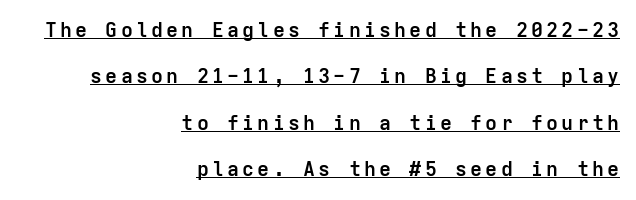
The image shows 20 px bold type, upright; set right-aligned, loose line spacing (2.32x), underlined.
